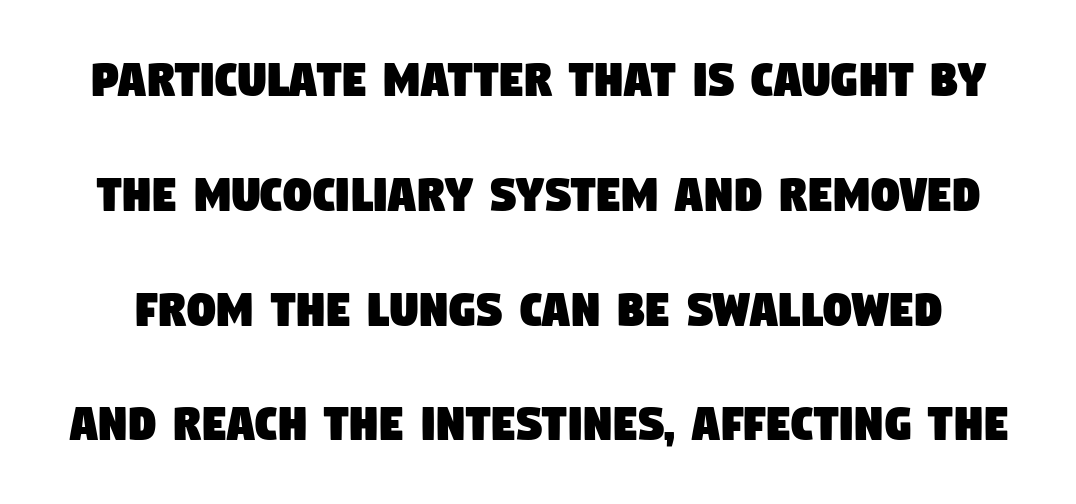
Q: Is the typeface a serif or a sans-serif typeface? A: Sans-serif.
Q: Is the text underlined? A: No.
Q: Is the spacing between letters normal or unusually wide? A: Normal.
Q: Is the spacing between lines tight, normal or loose? A: Loose.
Q: Width (condensed, normal, or wide)? A: Condensed.
Q: Stroke contrast? A: Low.
Q: x-height? A: Large.
Q: Monospaced? A: No.
